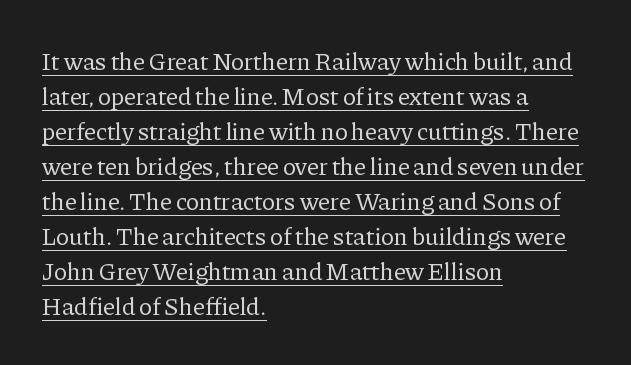
The image shows 25 px text type, upright; set left-aligned, normal line spacing (1.4x), normal letter spacing, underlined.
